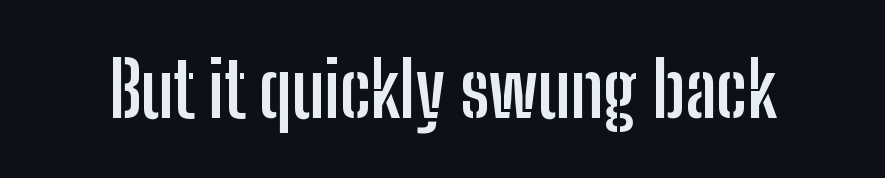
Q: Is the text bold? A: Yes.
Q: Is the text italic (slanted)? A: No, it is upright.
Q: Is the typeface a serif or a sans-serif typeface? A: Sans-serif.
Q: Is the text underlined? A: No.
Q: Is the spacing between letters normal or unusually wide? A: Normal.
Q: Width (condensed, normal, or wide)? A: Condensed.
Q: Stroke contrast? A: Low.
Q: x-height? A: Medium.
Q: Monospaced? A: No.
